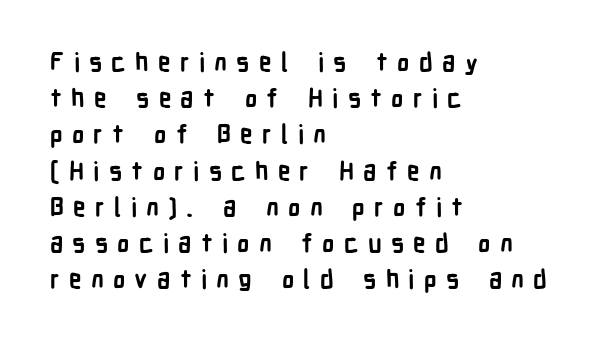
{"italic": "no", "bold": "yes", "underline": "no", "align": "left", "line_spacing": "normal", "line_spacing_ratio": 1.45, "letter_spacing": "wide", "letter_spacing_em": 0.37, "glyph_px": 25}
